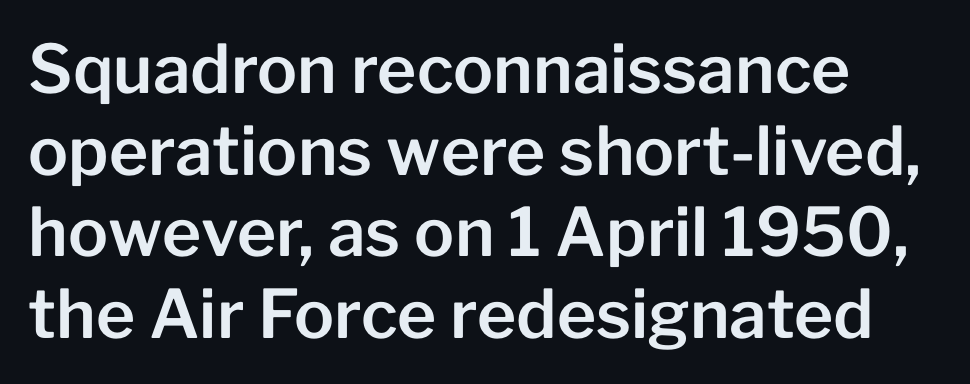
Q: Is the text italic (slanted)? A: No, it is upright.
Q: Is the typeface a serif or a sans-serif typeface? A: Sans-serif.
Q: Is the text underlined? A: No.
Q: How is the paragraph aligned? A: Left-aligned.
Q: Is the spacing between letters normal or unusually wide? A: Normal.
Q: Width (condensed, normal, or wide)? A: Normal.
Q: Stroke contrast? A: Low.
Q: x-height? A: Medium.
Q: Monospaced? A: No.
